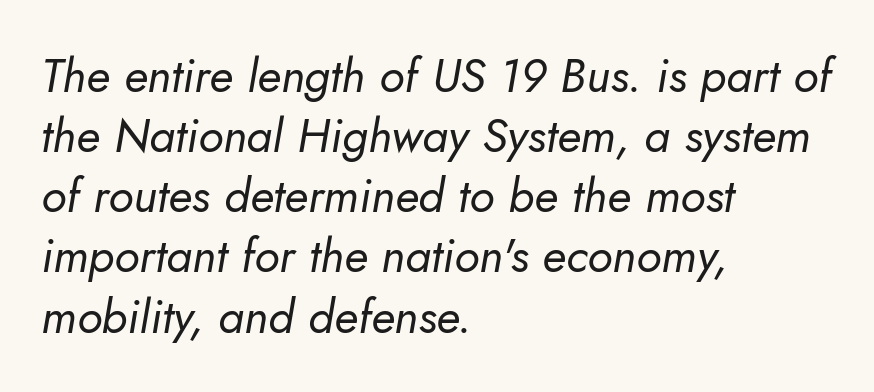
{"italic": "yes", "lean": "right", "slant_degrees": 10, "bold": "no", "weight": "regular", "width": "normal", "stroke_contrast": "low", "x_height": "small", "monospaced": "no", "underline": "no", "align": "left", "line_spacing": "normal", "line_spacing_ratio": 1.28, "letter_spacing": "normal", "letter_spacing_em": 0.0, "glyph_px": 47}
